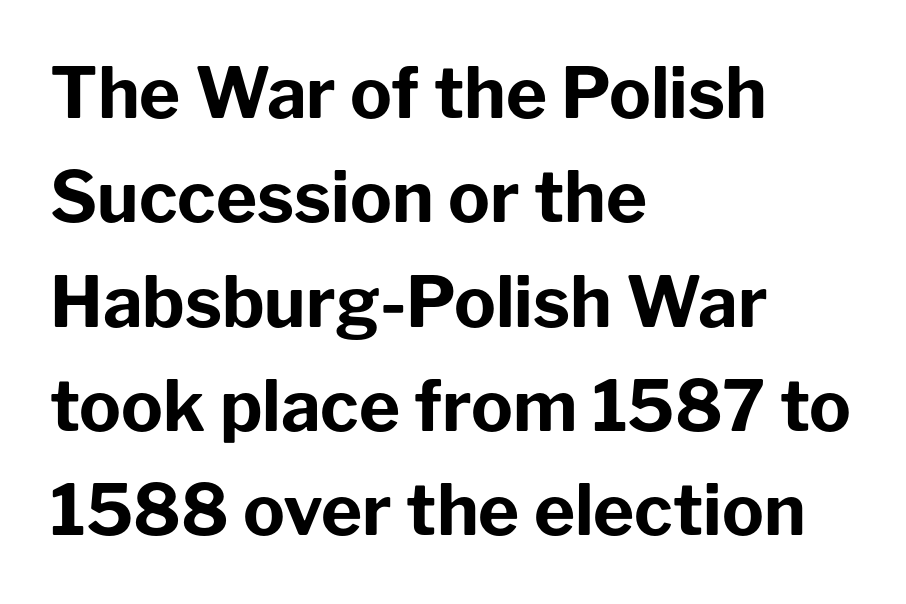
The image shows 70 px bold sans-serif type, upright; set left-aligned, normal line spacing (1.49x), normal letter spacing, not underlined; low stroke contrast and a medium x-height.
